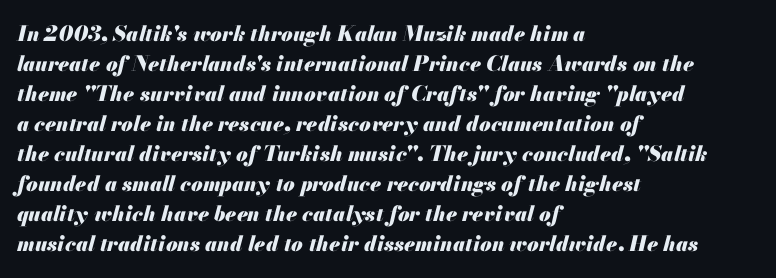
Between one letter and the next there's only the usual sliver of space. Lines of text with bare space underneath. Look at the stroke-to-counter ratio: heavy, a bold. Is the block centered? No — it sits flush against the left margin.
